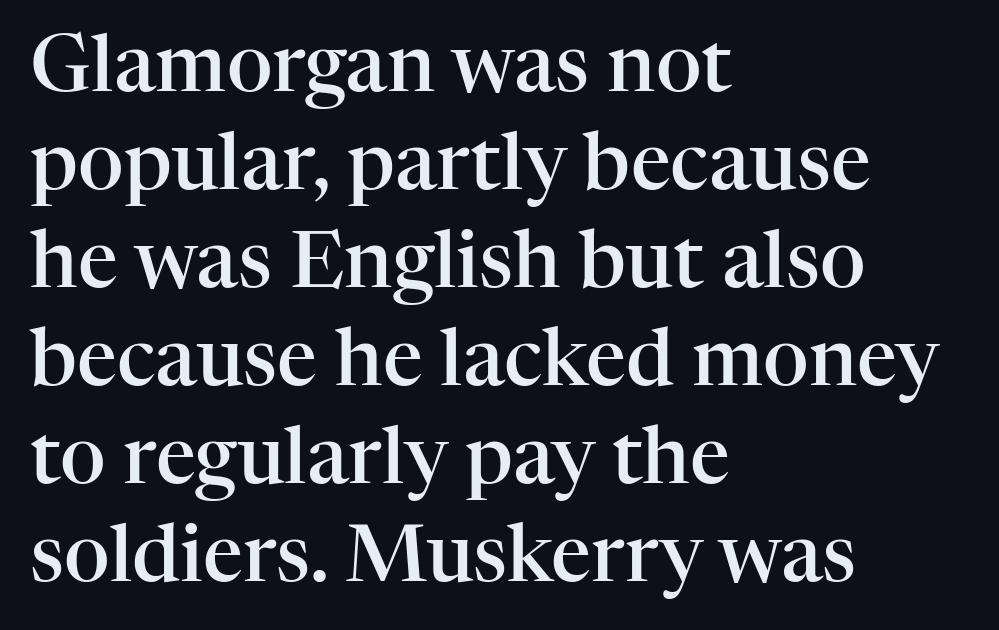
The image shows 79 px semibold serif type, upright; set left-aligned, line spacing 1.24x, normal letter spacing, not underlined; high stroke contrast and a medium x-height.
